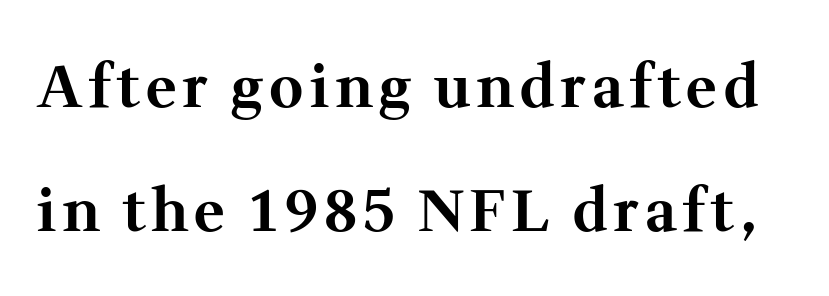
The image shows 58 px bold serif type, upright; set loose line spacing (2.14x), not underlined; medium stroke contrast and a medium x-height.
